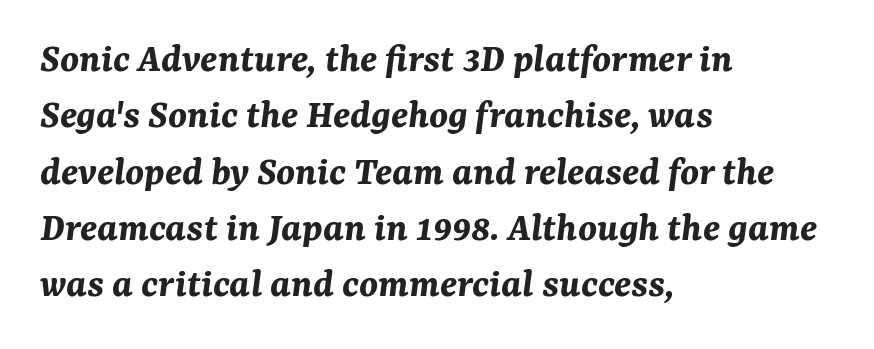
The image shows 42 px bold type, italic (leaning right); set left-aligned, normal line spacing (1.34x), normal letter spacing, not underlined; medium stroke contrast and a medium x-height.
